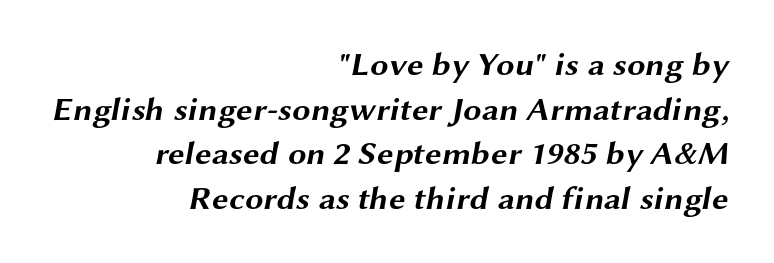
The tracking reads as untouched default to a designer's eye. Is there much room between lines? A standard amount, neither cramped nor airy. Does the copy run flush right? Yes — the right margin is perfectly even. To sum up the face: it is a sans, with no serifs. The gap between lines stays unmarked. Every letter is thick-stroked: bold, no question.
